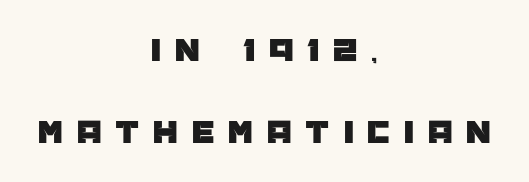
The image shows 35 px sans-serif type, upright; set centered, loose line spacing (2.35x), unusually wide letter spacing (+0.4 em), not underlined; low stroke contrast and a large x-height.
